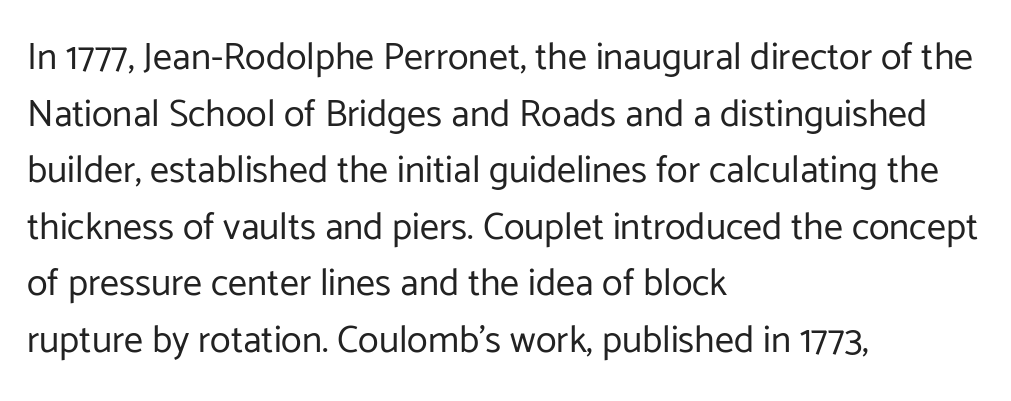
The image shows 38 px regular-weight sans-serif type, upright; set left-aligned, normal line spacing (1.49x), normal letter spacing, not underlined; low stroke contrast and a medium x-height.
